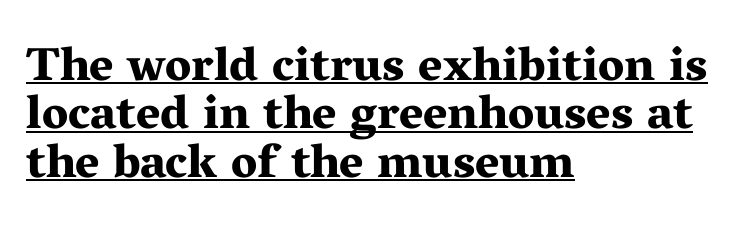
The image shows 47 px bold, wide serif type, upright; set left-aligned, tight line spacing (1.03x), normal letter spacing, underlined; medium stroke contrast and a medium x-height.
